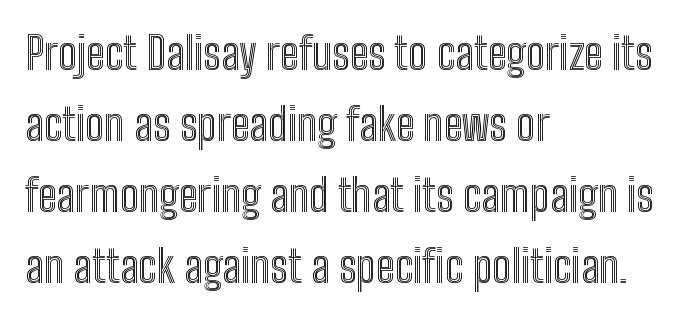
The horizontal fit of the characters is conventional and even. You can tell it's not italic because the verticals are truly vertical. Is the block centered? No — it sits flush against the left margin. The rendering uses natural spacing where letterforms have individual widths.
